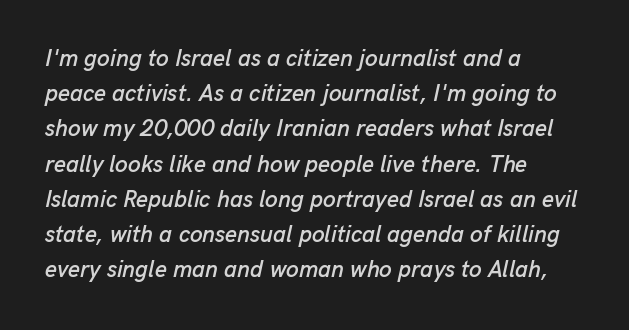
{"italic": "yes", "lean": "right", "slant_degrees": 13, "underline": "no", "align": "left", "line_spacing": "normal", "line_spacing_ratio": 1.53, "letter_spacing": "normal", "letter_spacing_em": 0.0, "glyph_px": 23}
